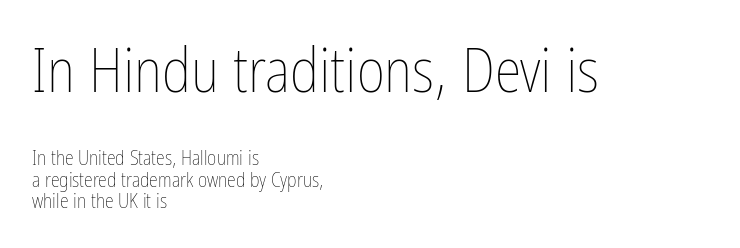
{"italic": "no", "bold": "no", "weight": "thin", "width": "condensed", "stroke_contrast": "low", "x_height": "medium", "monospaced": "no", "underline": "no", "align": "left", "line_spacing": "tight", "line_spacing_ratio": 1.06, "letter_spacing": "normal", "letter_spacing_em": 0.0, "larger_block": "first", "size_ratio": 3.05, "glyph_px": 61}
